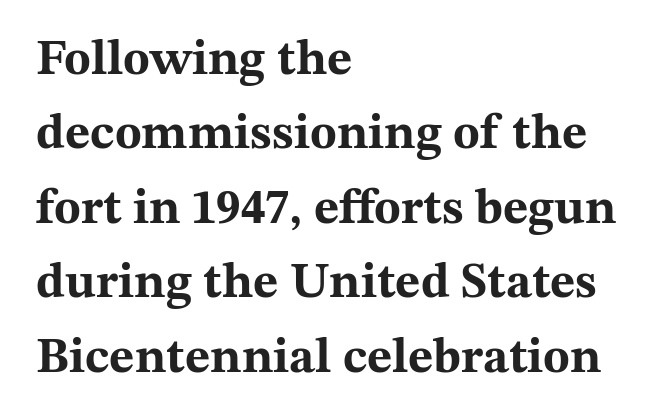
Q: Is the text bold? A: Yes.
Q: Is the text italic (slanted)? A: No, it is upright.
Q: Is the typeface a serif or a sans-serif typeface? A: Serif.
Q: Is the text underlined? A: No.
Q: How is the paragraph aligned? A: Left-aligned.
Q: Is the spacing between letters normal or unusually wide? A: Normal.
Q: Is the spacing between lines tight, normal or loose? A: Normal.
Q: Width (condensed, normal, or wide)? A: Wide.
Q: Stroke contrast? A: Medium.
Q: x-height? A: Medium.
Q: Monospaced? A: No.
